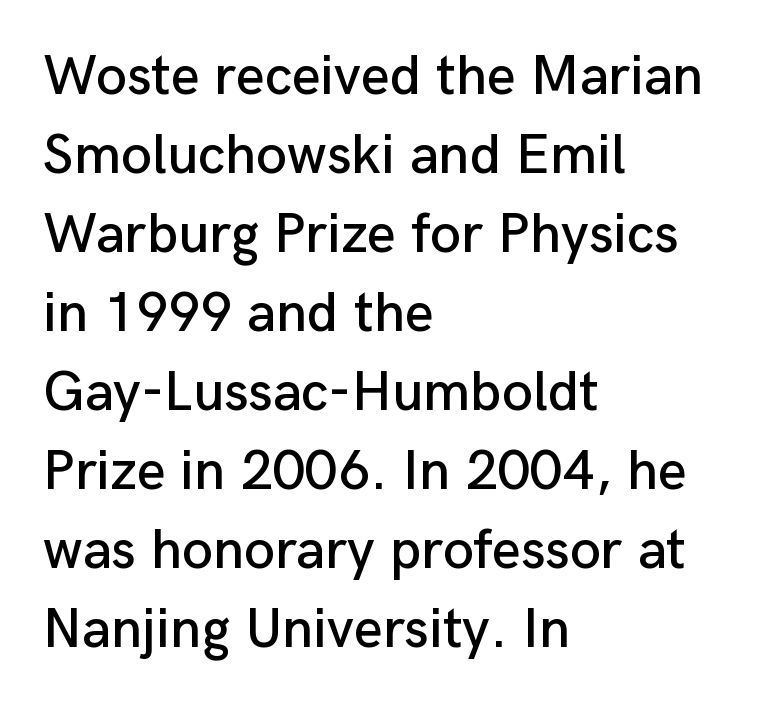
The rendering uses a moderate line-height, typical for paragraphs. The passage shown has conventional tracking throughout. Left-aligned paragraph, ragged on the right. A clean baseline with only descenders dipping below it.
